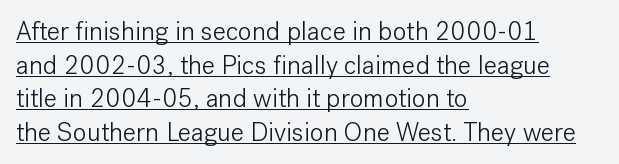
Q: Is the text bold? A: No.
Q: Is the text italic (slanted)? A: No, it is upright.
Q: Is the text underlined? A: Yes.
Q: How is the paragraph aligned? A: Left-aligned.
Q: Is the spacing between letters normal or unusually wide? A: Normal.
Q: Is the spacing between lines tight, normal or loose? A: Normal.
